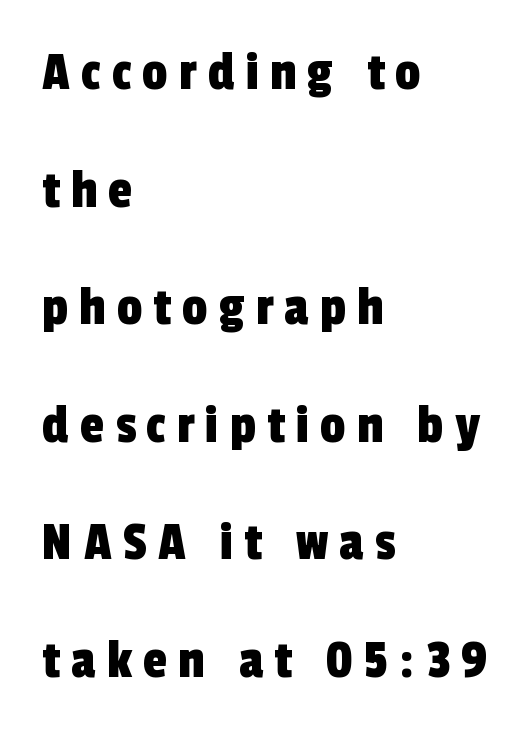
Tracking value appears strongly positive — letters spread wide. Bare-footed words on every line. The type family on display is of the sans-serif kind. The passage is arranged the way most books set body copy — flush left. What's the leading like? Stretched, with rows far apart. The face used here is proportionally spaced, like ordinary book or web type.
